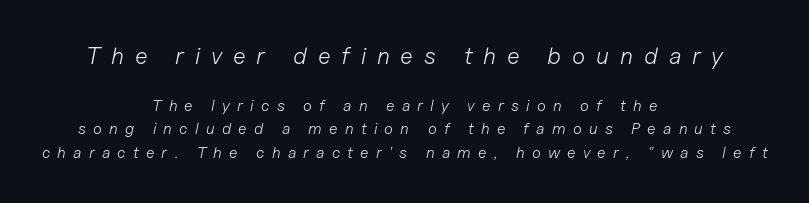
Q: Is the text bold? A: No.
Q: Is the text italic (slanted)? A: Yes, it leans right by about 11 degrees.
Q: Is the text underlined? A: No.
Q: How is the paragraph aligned? A: Centered.
Q: Is the spacing between letters normal or unusually wide? A: Unusually wide.
Q: Is the spacing between lines tight, normal or loose? A: Normal.
Q: Which block of text is set in a larger size, the first (top) or the second (bottom)? A: The first (top) one.
